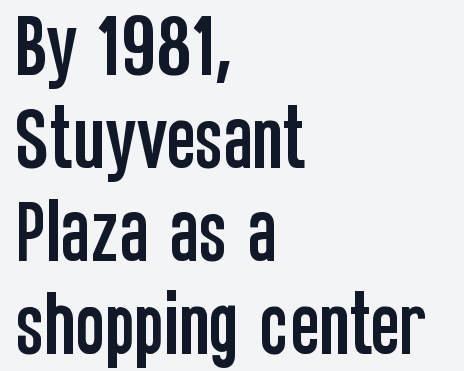
It's the straight-up-and-down kind of type. The letters sit at their default tracking, neither squeezed nor spread. Letterform terminals end flat and unadorned throughout the passage. Varying glyph widths throughout — classic text-font behaviour. The passage shown stacks its lines at a standard gap.
